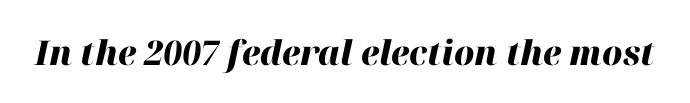
The image shows 34 px heavy type, italic (leaning right); set normal letter spacing, not underlined; high stroke contrast and a medium x-height.
